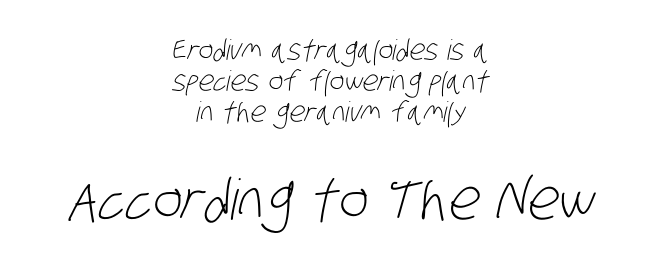
Q: Is the text bold? A: No.
Q: Is the typeface a serif or a sans-serif typeface? A: Sans-serif.
Q: Is the text underlined? A: No.
Q: How is the paragraph aligned? A: Centered.
Q: Is the spacing between letters normal or unusually wide? A: Normal.
Q: Is the spacing between lines tight, normal or loose? A: Tight.
Q: Which block of text is set in a larger size, the first (top) or the second (bottom)? A: The second (bottom) one.
Q: Width (condensed, normal, or wide)? A: Condensed.
Q: Stroke contrast? A: Low.
Q: x-height? A: Large.
Q: Monospaced? A: No.
